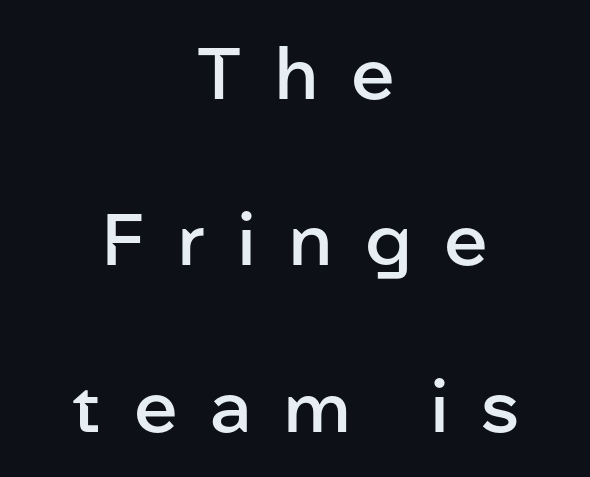
Casual observation: everything's sitting right in the middle. Each row of text sits above clean, open space. It's the straight-up-and-down kind of type. The leading is generous, giving the passage an open texture.
